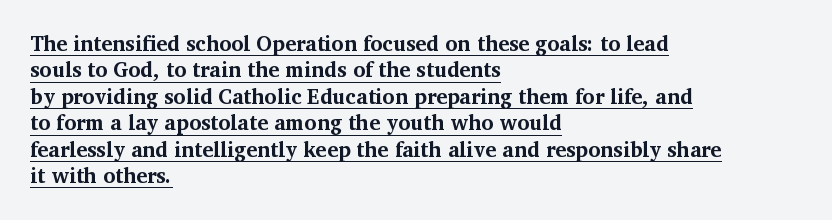
{"italic": "no", "bold": "yes", "underline": "yes", "align": "left", "line_spacing": "normal", "line_spacing_ratio": 1.26, "letter_spacing": "normal", "letter_spacing_em": 0.0, "glyph_px": 21}
